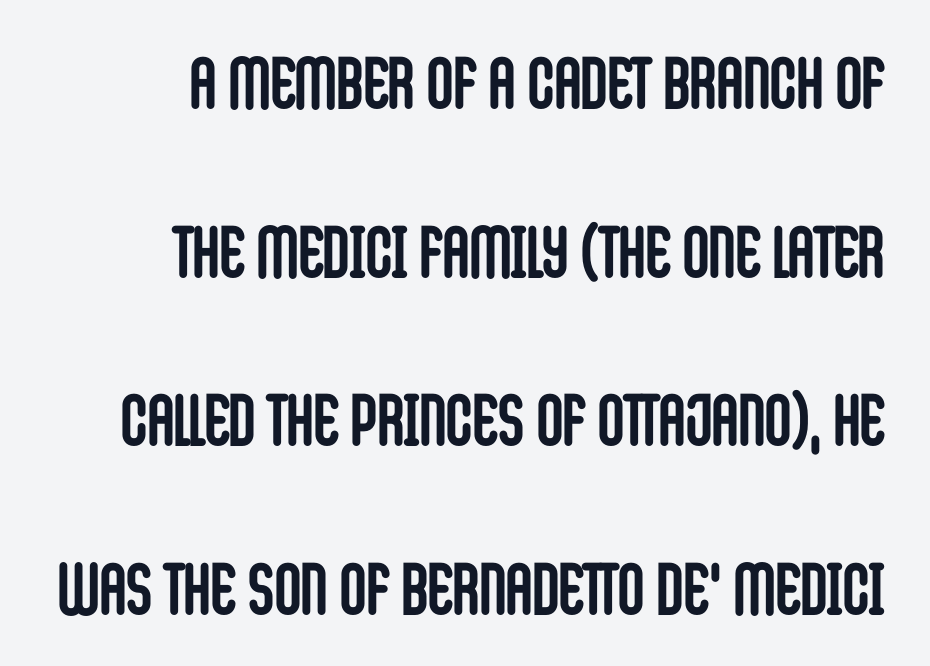
The image shows 73 px semibold, condensed sans-serif type, upright; set right-aligned, loose line spacing (2.31x), normal letter spacing, not underlined; low stroke contrast and a large x-height.
